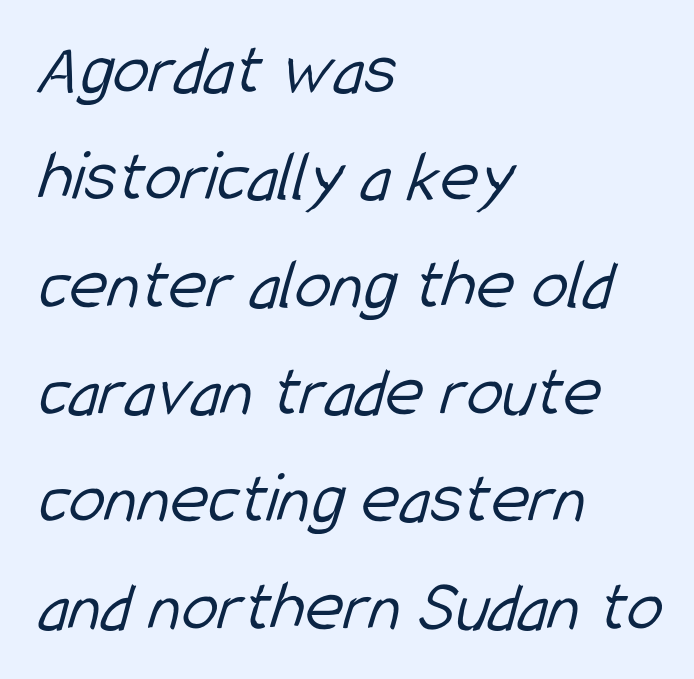
The image shows 73 px light, condensed sans-serif type; set left-aligned, normal line spacing (1.47x), normal letter spacing, not underlined; low stroke contrast and a medium x-height.
